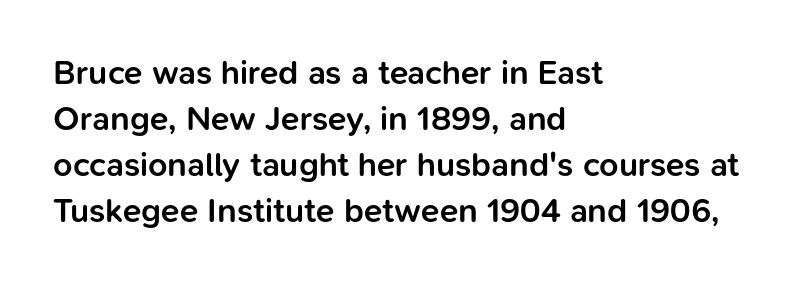
Q: Is the text bold? A: Semi-bold.
Q: Is the text italic (slanted)? A: No, it is upright.
Q: Is the typeface a serif or a sans-serif typeface? A: Sans-serif.
Q: Is the text underlined? A: No.
Q: How is the paragraph aligned? A: Left-aligned.
Q: Is the spacing between letters normal or unusually wide? A: Normal.
Q: Is the spacing between lines tight, normal or loose? A: Normal.
Q: Width (condensed, normal, or wide)? A: Normal.
Q: Stroke contrast? A: Low.
Q: x-height? A: Medium.
Q: Monospaced? A: No.
